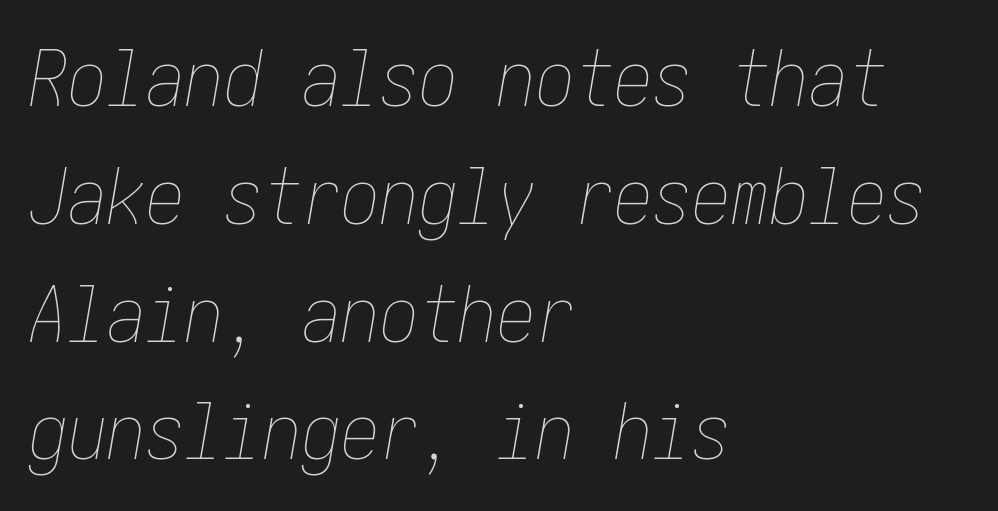
Descenders hang freely into open space. These lines are set flush left with a ragged right edge. Horizontal bands of white between lines are of average thickness. Characters follow at the spacing the type designer built in.
